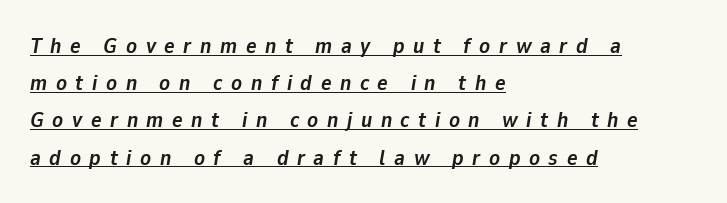
The image shows 22 px bold type, italic (leaning right); set left-aligned, normal line spacing (1.69x), unusually wide letter spacing (+0.39 em), underlined.
